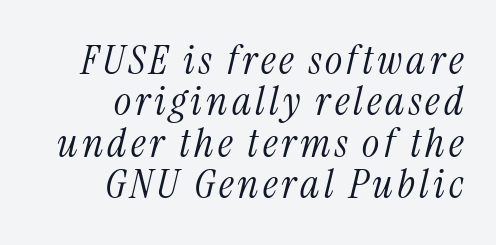
Vertically, the passage feels compressed, each row crowding the next. The letters carry serifs — small finishing strokes at the ends of their stems. Every character sits at an angle, as italics do. Caption: face not bold, strokes unweighted. The lines are quadded right.
